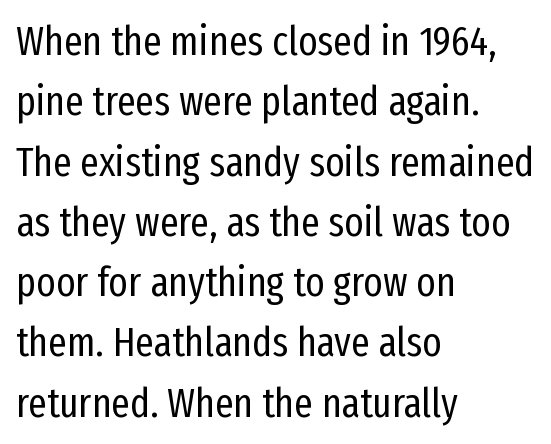
Letter spacing: default. The lettering holds an erect, upright posture throughout. How would I describe the line gaps? Plain and ordinary. The compositor pushed each line to the left boundary. The passage shown is not underscored anywhere.
